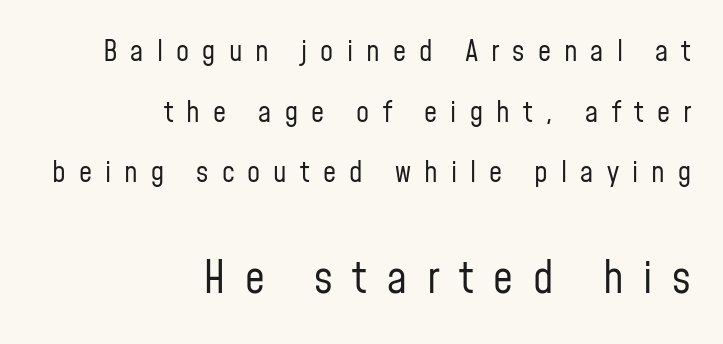
{"serif": "no", "italic": "no", "bold": "no", "weight": "regular", "width": "condensed", "stroke_contrast": "low", "x_height": "medium", "monospaced": "no", "underline": "no", "align": "right", "line_spacing": "loose", "line_spacing_ratio": 2.09, "letter_spacing": "wide", "letter_spacing_em": 0.45, "larger_block": "second", "size_ratio": 1.52, "glyph_px": 44}
